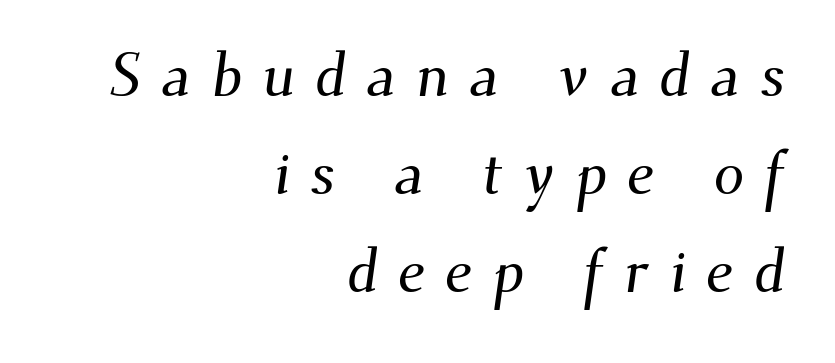
{"serif": "yes", "width": "normal", "stroke_contrast": "medium", "x_height": "small", "monospaced": "no", "underline": "no", "align": "right", "line_spacing": "normal", "line_spacing_ratio": 1.61, "letter_spacing": "wide", "letter_spacing_em": 0.33, "glyph_px": 61}
